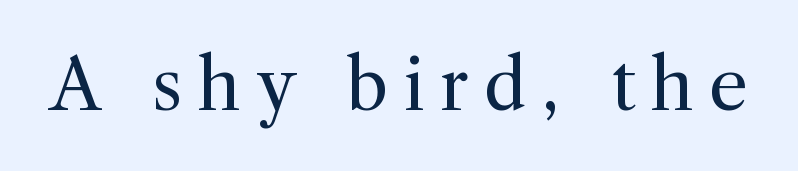
{"serif": "yes", "italic": "no", "bold": "no", "weight": "regular", "width": "normal", "x_height": "medium", "monospaced": "no", "underline": "no", "letter_spacing": "wide", "letter_spacing_em": 0.22, "glyph_px": 70}
